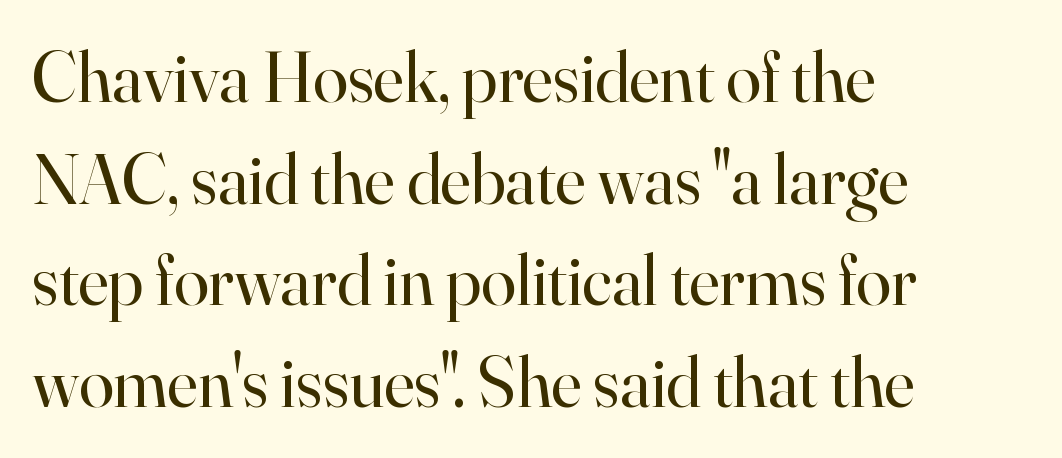
Q: Is the text bold? A: No.
Q: Is the text italic (slanted)? A: No, it is upright.
Q: Is the typeface a serif or a sans-serif typeface? A: Serif.
Q: Is the text underlined? A: No.
Q: How is the paragraph aligned? A: Left-aligned.
Q: Is the spacing between letters normal or unusually wide? A: Normal.
Q: Is the spacing between lines tight, normal or loose? A: Normal.
Q: Width (condensed, normal, or wide)? A: Normal.
Q: Stroke contrast? A: High.
Q: x-height? A: Small.
Q: Monospaced? A: No.
